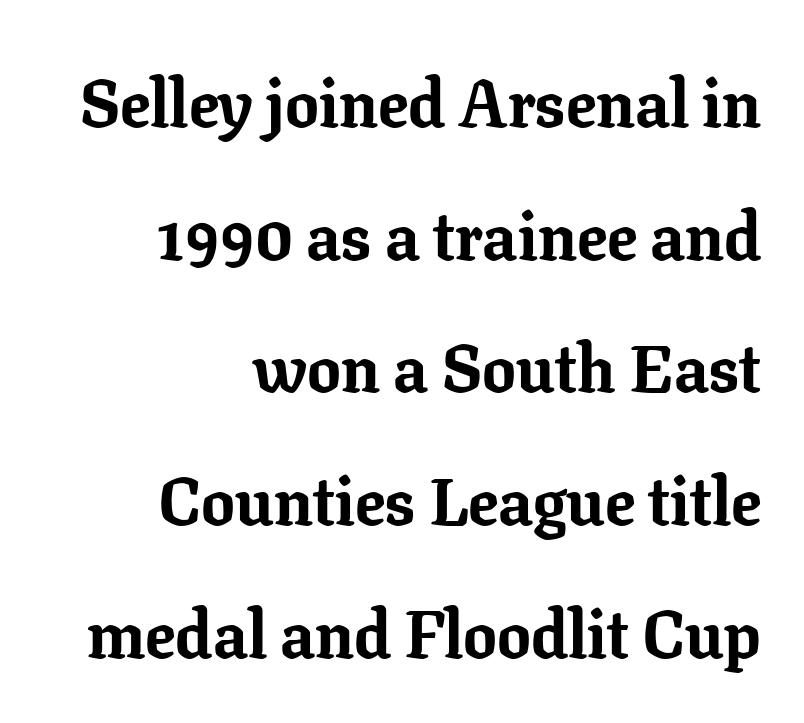
{"serif": "yes", "italic": "no", "bold": "yes", "weight": "bold", "width": "normal", "stroke_contrast": "low", "x_height": "medium", "monospaced": "no", "underline": "no", "align": "right", "line_spacing": "loose", "line_spacing_ratio": 1.98, "letter_spacing": "normal", "letter_spacing_em": 0.0, "glyph_px": 67}
